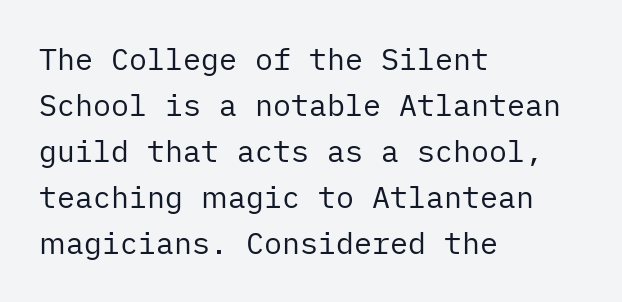
The image shows 30 px regular-weight sans-serif type, upright; set left-aligned, normal line spacing (1.53x), normal letter spacing, not underlined; low stroke contrast and a medium x-height.
